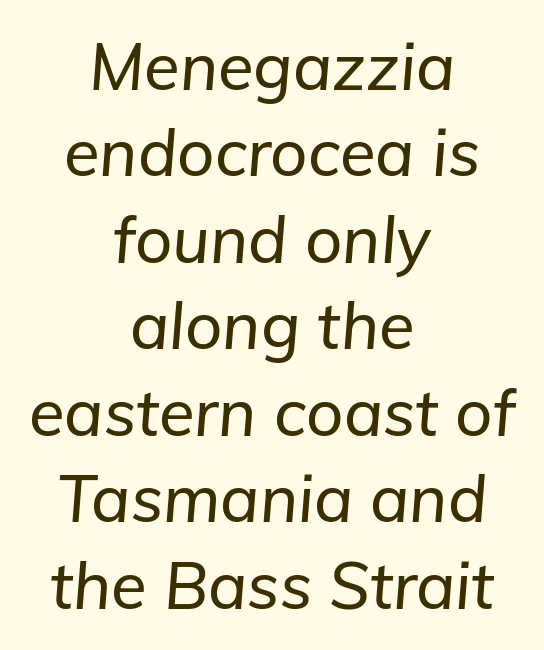
Leading matches the norm, producing a regular column. Descenders are the only things crossing below the line. Tracking here is standard; glyphs follow each other at the usual distance. The text block is weighted toward neither margin, spreading evenly from the middle. Observe the lean: these are italic letterforms.
